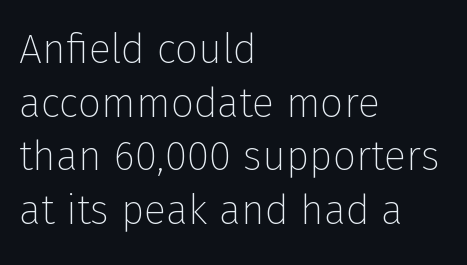
Compared with typical paragraphs, the rows here are spaced about the same. Is the block centered? No — it sits flush against the left margin. Is this a fixed-width face? No — the glyphs have proportional, varying widths. The letterforms sit at book weight or below. The space directly below the letters is spotless. Style check: upright.
